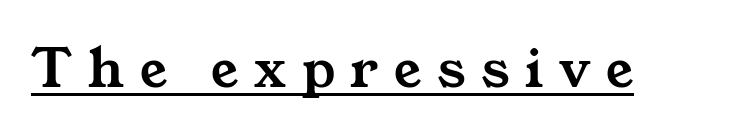
The image shows 60 px wide serif type; set unusually wide letter spacing (+0.26 em), underlined; medium stroke contrast and a medium x-height.
